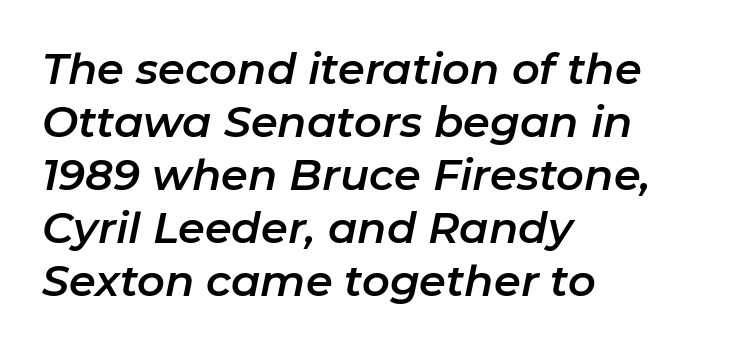
The image shows 43 px text type, italic (leaning right); set left-aligned, line spacing 1.23x, normal letter spacing, not underlined; low stroke contrast and a medium x-height.
